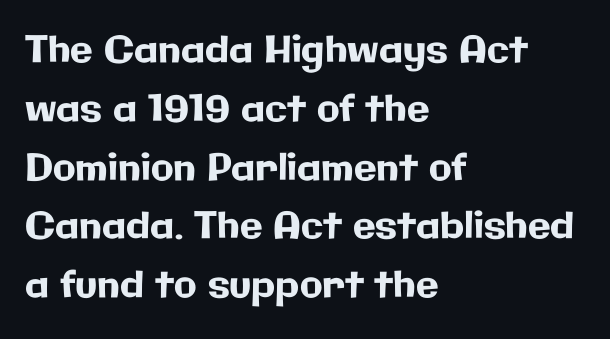
The image shows 37 px sans-serif type, upright; set left-aligned, normal line spacing (1.59x), normal letter spacing, not underlined; low stroke contrast and a medium x-height.
